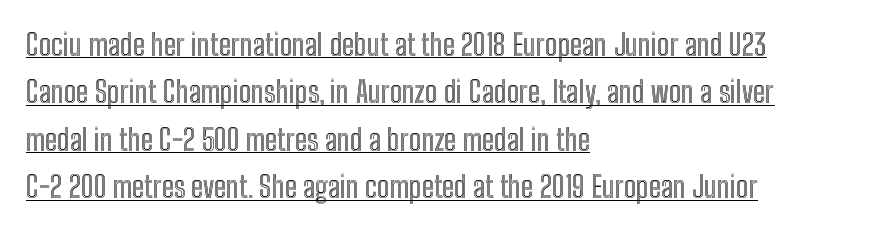
{"italic": "no", "width": "condensed", "x_height": "medium", "monospaced": "no", "underline": "yes", "align": "left", "line_spacing": "normal", "line_spacing_ratio": 1.58, "letter_spacing": "normal", "letter_spacing_em": 0.0, "glyph_px": 30}
